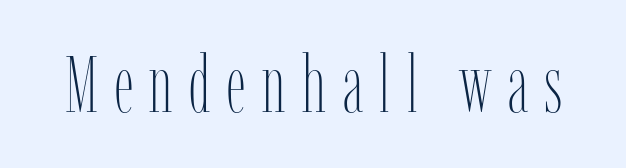
The specimen omits any rule beneath the text block's lines. The typesetting does not lean heavy: it is not bold. It's the straight-up-and-down kind of type. The passage shown is typed in a proportional face where columns would drift.
